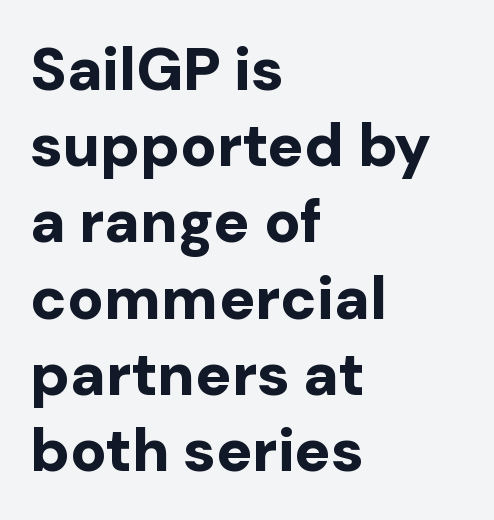
Interline gaps are of average width in this sample. Ordinary non-slanted type is in use. How heavy is the stroke? Heavy — this is a bold. A bare baseline throughout the passage. Compared with typical body copy, the letter spacing here is the same.
